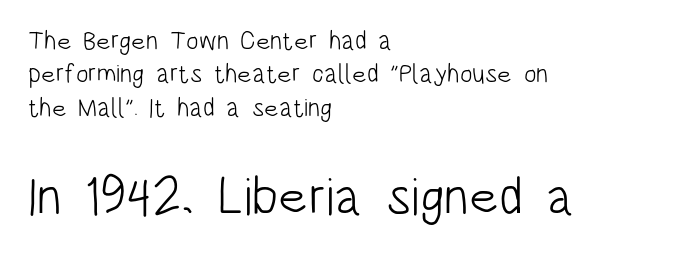
{"serif": "no", "italic": "no", "bold": "no", "weight": "light", "width": "condensed", "stroke_contrast": "low", "x_height": "large", "monospaced": "no", "underline": "no", "align": "left", "line_spacing": "normal", "line_spacing_ratio": 1.28, "letter_spacing": "normal", "letter_spacing_em": 0.0, "larger_block": "second", "size_ratio": 2.04, "glyph_px": 53}
